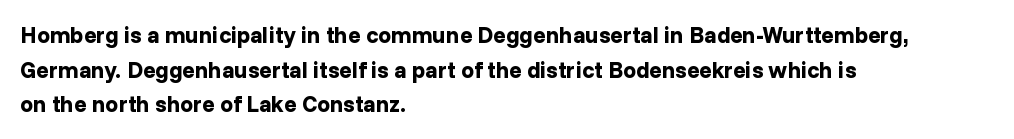
Q: Is the text bold? A: Yes.
Q: Is the text italic (slanted)? A: No, it is upright.
Q: Is the text underlined? A: No.
Q: How is the paragraph aligned? A: Left-aligned.
Q: Is the spacing between letters normal or unusually wide? A: Normal.
Q: Is the spacing between lines tight, normal or loose? A: Normal.
